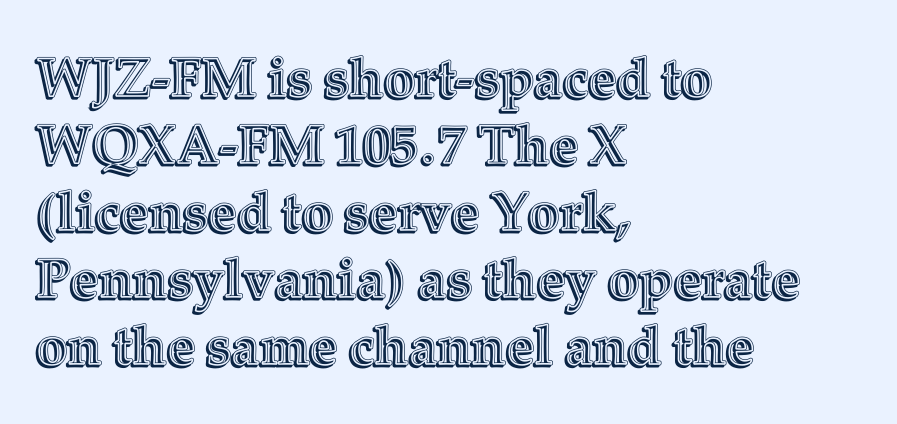
The image shows 55 px text type, upright; set left-aligned, line spacing 1.22x, normal letter spacing, not underlined; a medium x-height.
